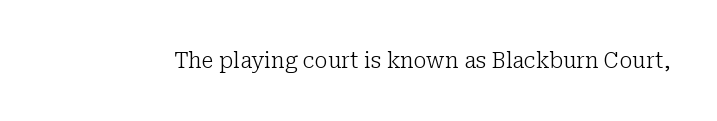
The image shows 22 px text type, upright; set normal letter spacing, not underlined.
